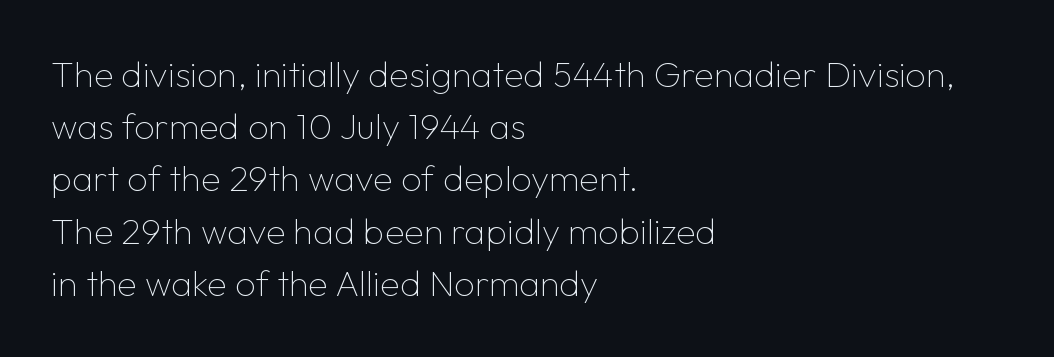
Q: Is the text bold? A: No.
Q: Is the text italic (slanted)? A: No, it is upright.
Q: Is the typeface a serif or a sans-serif typeface? A: Sans-serif.
Q: Is the text underlined? A: No.
Q: How is the paragraph aligned? A: Left-aligned.
Q: Is the spacing between letters normal or unusually wide? A: Normal.
Q: Is the spacing between lines tight, normal or loose? A: Normal.
Q: Width (condensed, normal, or wide)? A: Normal.
Q: Stroke contrast? A: Low.
Q: x-height? A: Medium.
Q: Monospaced? A: No.
